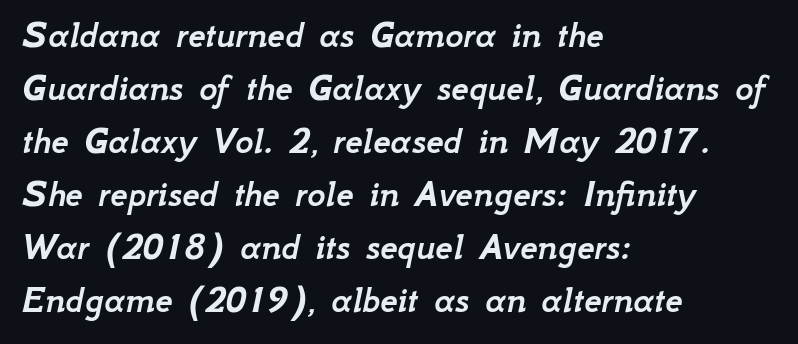
{"italic": "yes", "lean": "right", "slant_degrees": 12, "width": "normal", "stroke_contrast": "low", "x_height": "small", "monospaced": "no", "underline": "no", "align": "left", "line_spacing": "normal", "line_spacing_ratio": 1.36, "letter_spacing": "normal", "letter_spacing_em": 0.0, "glyph_px": 39}
